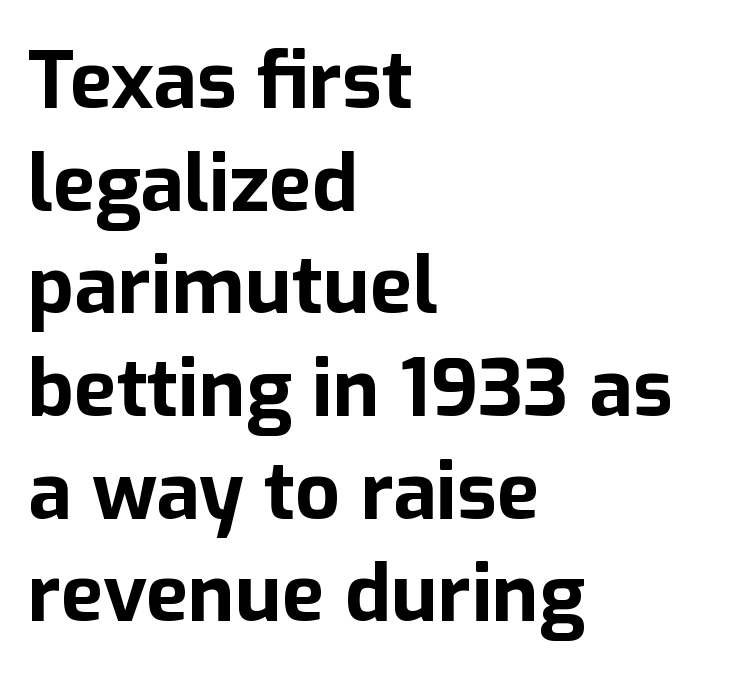
Q: Is the text bold? A: Yes.
Q: Is the text italic (slanted)? A: No, it is upright.
Q: Is the typeface a serif or a sans-serif typeface? A: Sans-serif.
Q: Is the text underlined? A: No.
Q: How is the paragraph aligned? A: Left-aligned.
Q: Is the spacing between letters normal or unusually wide? A: Normal.
Q: Is the spacing between lines tight, normal or loose? A: Normal.
Q: Width (condensed, normal, or wide)? A: Normal.
Q: Stroke contrast? A: Low.
Q: x-height? A: Medium.
Q: Monospaced? A: No.
